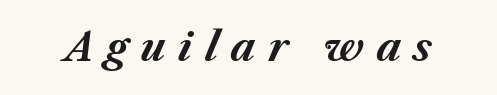
The image shows 39 px bold type, italic (leaning right); set unusually wide letter spacing (+0.31 em), not underlined; medium stroke contrast and a medium x-height.
